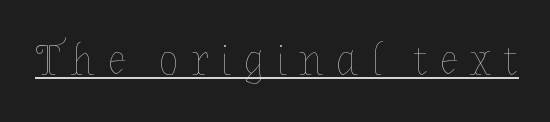
The image shows 44 px thin type, upright; set unusually wide letter spacing (+0.27 em), underlined; low stroke contrast and a medium x-height.
